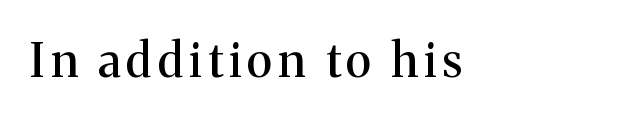
Q: Is the text italic (slanted)? A: No, it is upright.
Q: Is the typeface a serif or a sans-serif typeface? A: Serif.
Q: Is the text underlined? A: No.
Q: Width (condensed, normal, or wide)? A: Normal.
Q: Stroke contrast? A: Medium.
Q: x-height? A: Medium.
Q: Monospaced? A: No.
